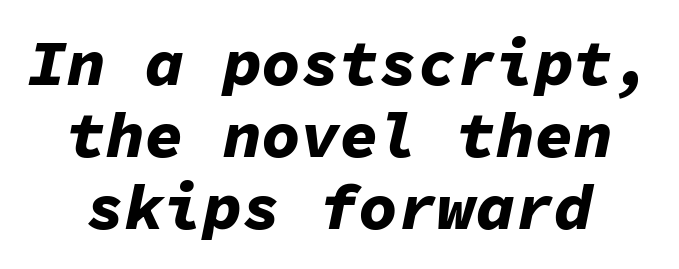
The space beneath each line is pristine and unruled. The face used here is monospaced, like something from a code editor. The typesetting leans heavy: a genuine bold. It's the slanting kind of type. Leading is clearly below the norm, producing a dense column. Standard letterfit; no display-style spreading of the glyphs.
